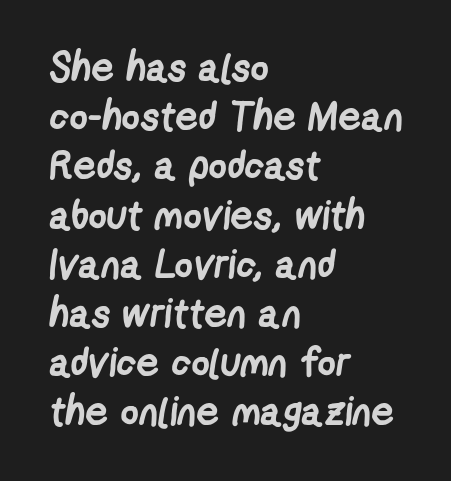
The image shows 40 px semibold, condensed sans-serif type; set left-aligned, line spacing 1.23x, normal letter spacing, not underlined; low stroke contrast and a medium x-height.
